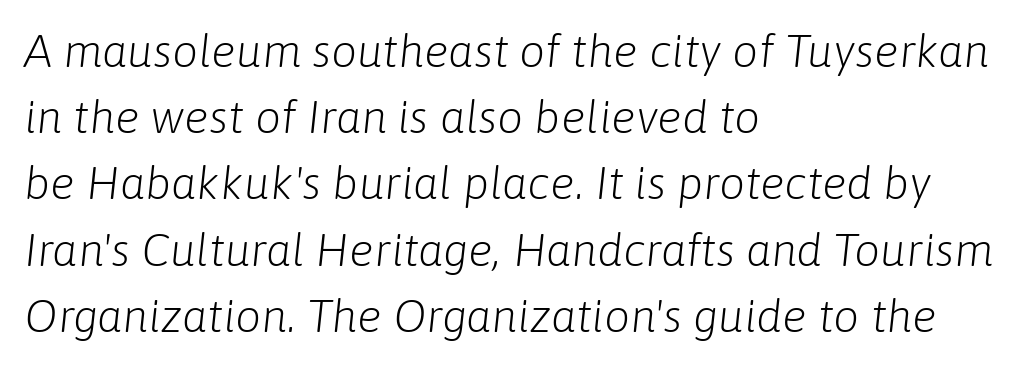
No heavy texture on the line: the type isn't bold. Unmarked baselines from the first word to the last. Compared with typical paragraphs, the rows here are spaced about the same. Rendered with sloped, italic letterforms.
